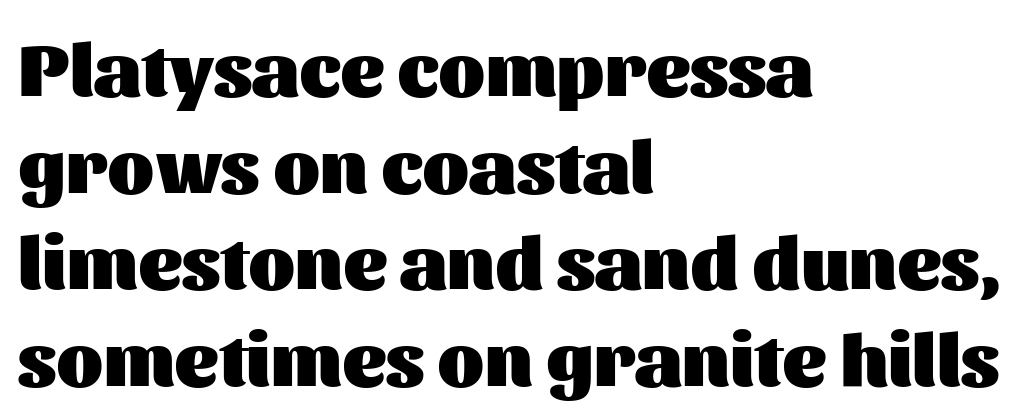
{"serif": "no", "italic": "no", "bold": "yes", "weight": "heavy", "width": "normal", "stroke_contrast": "medium", "x_height": "medium", "monospaced": "no", "underline": "no", "align": "left", "line_spacing": "normal", "line_spacing_ratio": 1.27, "letter_spacing": "normal", "letter_spacing_em": 0.0, "glyph_px": 76}
